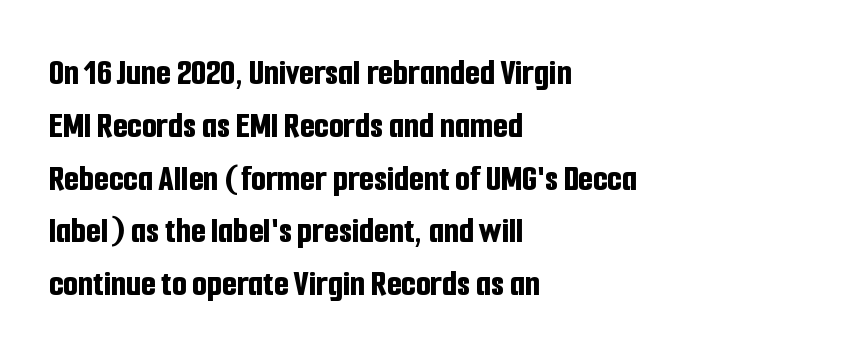
Q: Is the text bold? A: Yes.
Q: Is the text italic (slanted)? A: No, it is upright.
Q: Is the typeface a serif or a sans-serif typeface? A: Sans-serif.
Q: Is the text underlined? A: No.
Q: How is the paragraph aligned? A: Left-aligned.
Q: Is the spacing between letters normal or unusually wide? A: Normal.
Q: Is the spacing between lines tight, normal or loose? A: Normal.
Q: Width (condensed, normal, or wide)? A: Condensed.
Q: Stroke contrast? A: Low.
Q: x-height? A: Medium.
Q: Monospaced? A: No.
